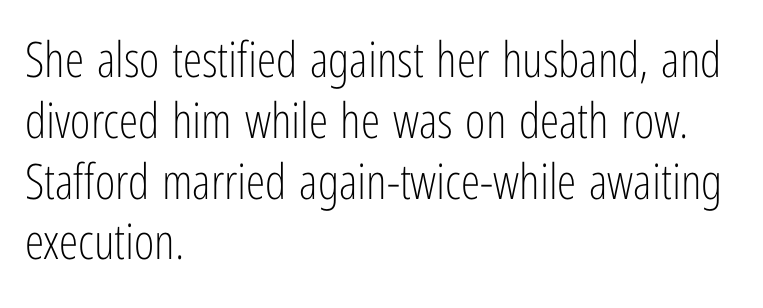
The image shows 49 px light, condensed sans-serif type, upright; set left-aligned, line spacing 1.24x, normal letter spacing, not underlined; low stroke contrast and a medium x-height.
